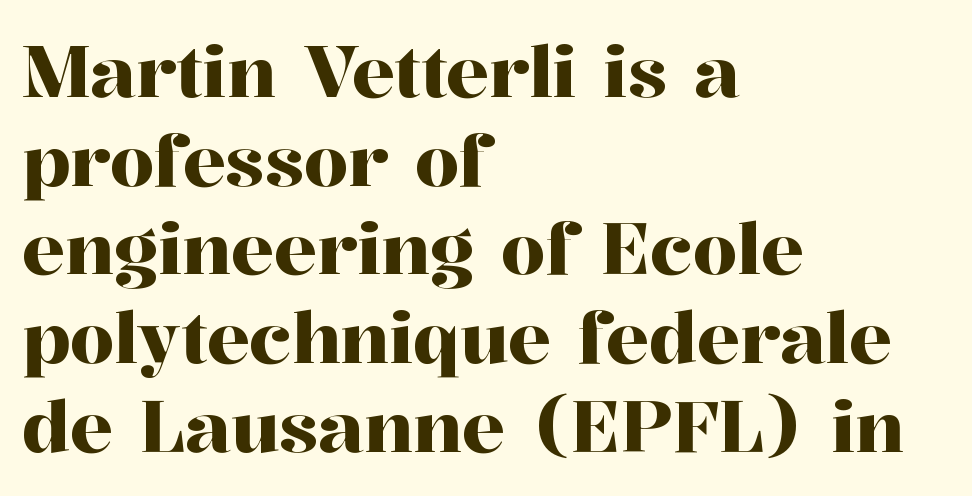
Q: Is the text italic (slanted)? A: No, it is upright.
Q: Is the typeface a serif or a sans-serif typeface? A: Serif.
Q: Is the text underlined? A: No.
Q: How is the paragraph aligned? A: Left-aligned.
Q: Is the spacing between letters normal or unusually wide? A: Normal.
Q: Is the spacing between lines tight, normal or loose? A: Normal.
Q: Width (condensed, normal, or wide)? A: Normal.
Q: Stroke contrast? A: High.
Q: x-height? A: Medium.
Q: Monospaced? A: No.
